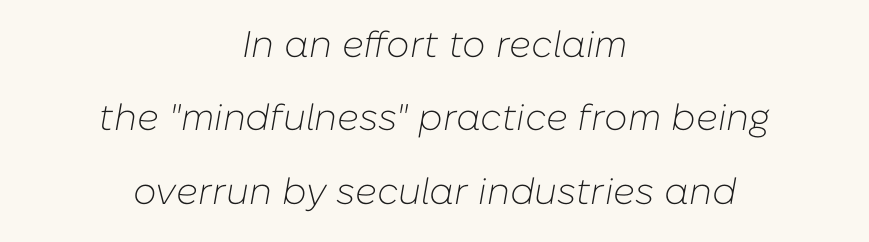
The image shows 37 px light type, italic (leaning right); set centered, loose line spacing (1.98x), normal letter spacing, not underlined; low stroke contrast and a medium x-height.
